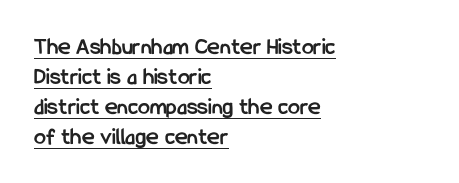
The image shows 24 px bold type, upright; set left-aligned, normal line spacing (1.25x), normal letter spacing, underlined.
